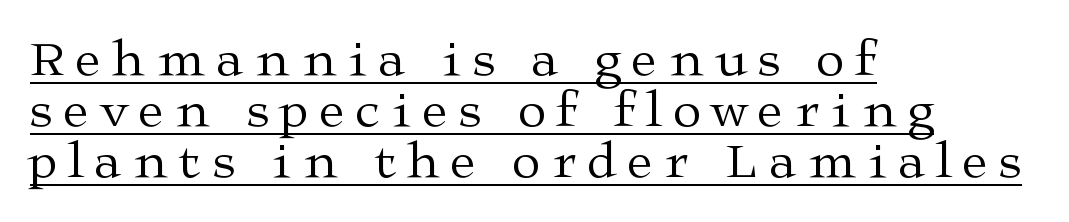
{"serif": "yes", "italic": "no", "bold": "no", "weight": "regular", "width": "wide", "stroke_contrast": "medium", "x_height": "medium", "monospaced": "no", "underline": "yes", "align": "left", "line_spacing": "tight", "line_spacing_ratio": 1.0, "letter_spacing": "wide", "letter_spacing_em": 0.23, "glyph_px": 51}
